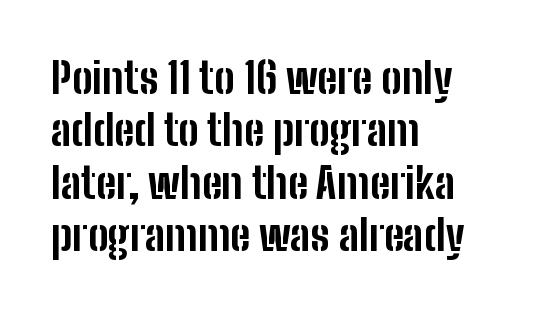
This sample has the flowing, uneven cadence of proportional lettering. The font family rendered here belongs to the sans-serif group. Chunky letters — that's bold for sure. Words appear dense and cohesive because spacing is normal. When letters stand straight like this, we call the style roman or upright.
